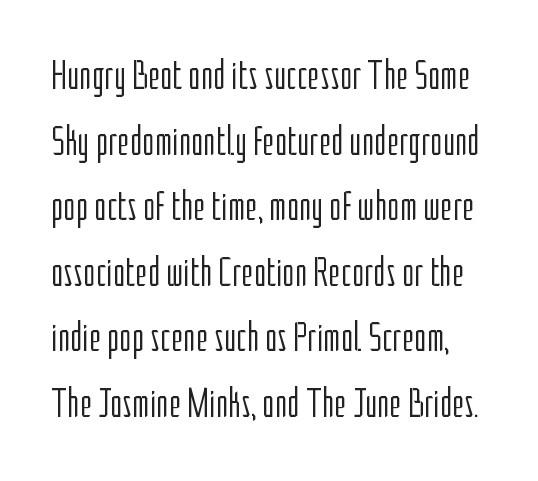
The letters advance in unequal steps, a hallmark of proportional type. Classification — sans serif. This sample keeps an unexceptional amount of space between lines. Weight: in the light-to-regular range.
